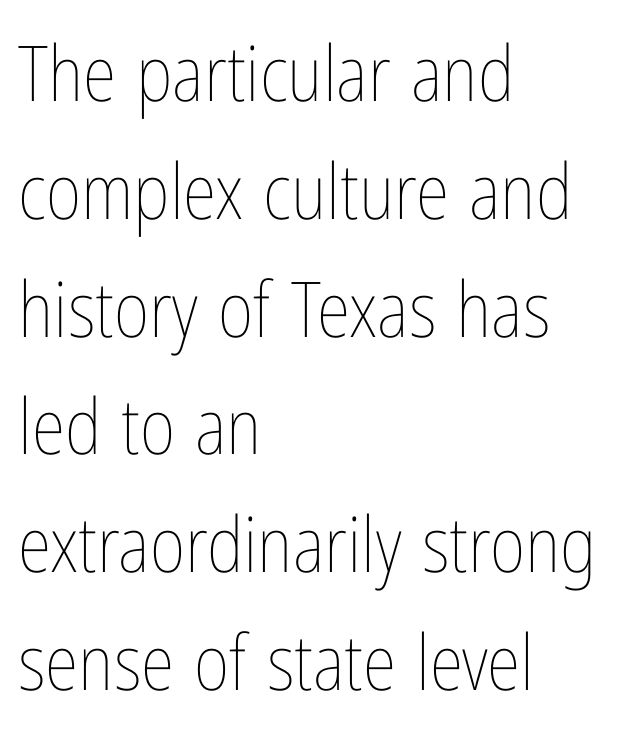
{"italic": "no", "bold": "no", "weight": "thin", "width": "condensed", "stroke_contrast": "low", "x_height": "medium", "monospaced": "no", "underline": "no", "align": "left", "line_spacing": "normal", "line_spacing_ratio": 1.53, "letter_spacing": "normal", "letter_spacing_em": 0.0, "glyph_px": 77}
